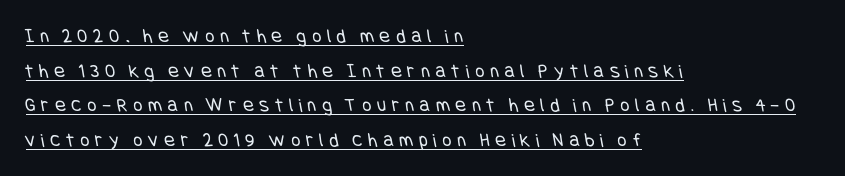
Q: Is the text bold? A: No.
Q: Is the text underlined? A: Yes.
Q: How is the paragraph aligned? A: Left-aligned.
Q: Is the spacing between letters normal or unusually wide? A: Unusually wide.
